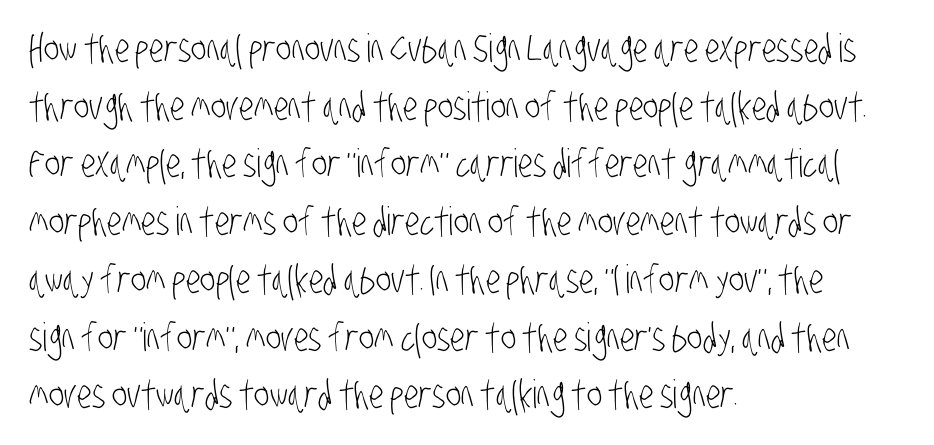
Q: Is the text bold? A: No.
Q: Is the typeface a serif or a sans-serif typeface? A: Sans-serif.
Q: Is the text underlined? A: No.
Q: How is the paragraph aligned? A: Left-aligned.
Q: Is the spacing between letters normal or unusually wide? A: Normal.
Q: Is the spacing between lines tight, normal or loose? A: Normal.
Q: Width (condensed, normal, or wide)? A: Condensed.
Q: Stroke contrast? A: Low.
Q: x-height? A: Large.
Q: Monospaced? A: No.
